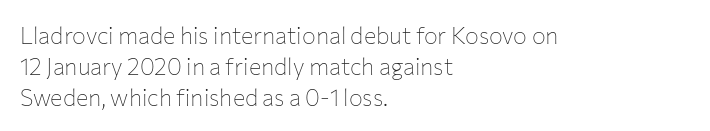
Q: Is the text bold? A: No.
Q: Is the text italic (slanted)? A: No, it is upright.
Q: Is the text underlined? A: No.
Q: How is the paragraph aligned? A: Left-aligned.
Q: Is the spacing between letters normal or unusually wide? A: Normal.
Q: Is the spacing between lines tight, normal or loose? A: Normal.
